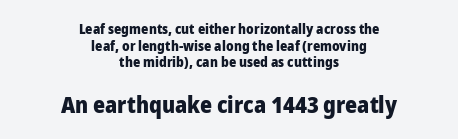
The image shows 23 px bold type, upright; set centered, line spacing 1.19x, normal letter spacing, not underlined; the second (bottom) block is 1.64x larger.
